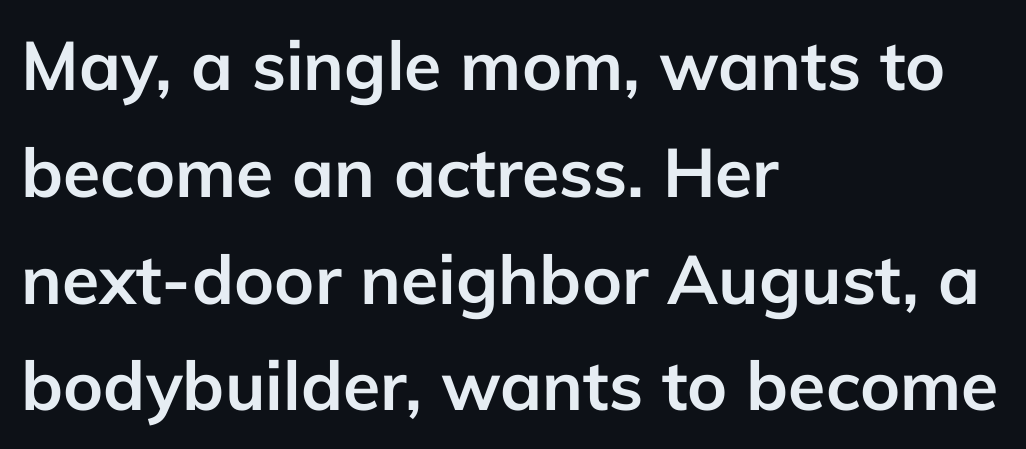
{"serif": "no", "italic": "no", "bold": "yes", "weight": "semibold", "width": "normal", "stroke_contrast": "low", "x_height": "medium", "monospaced": "no", "underline": "no", "align": "left", "line_spacing": "normal", "line_spacing_ratio": 1.57, "letter_spacing": "normal", "letter_spacing_em": 0.0, "glyph_px": 68}
